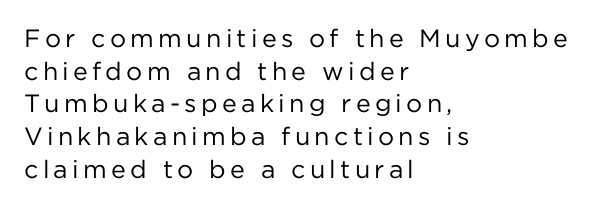
The image shows 25 px text type, upright; set left-aligned, normal line spacing (1.31x), not underlined.
